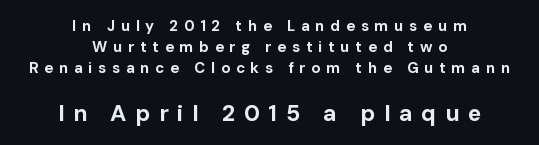
The face used here appears at its bigger size in the lower chunk. Its strokes are broad and dark, the hallmark of bold type. Ascenders rise straight up at ninety degrees. The passage is arranged like a title page — every line centered. Unmarked baselines from the first word to the last.
